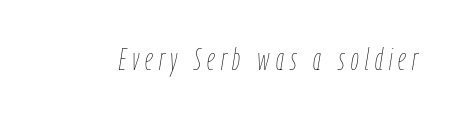
The image shows 31 px thin, condensed type, italic (leaning right); set unusually wide letter spacing (+0.2 em), not underlined; low stroke contrast and a medium x-height.
